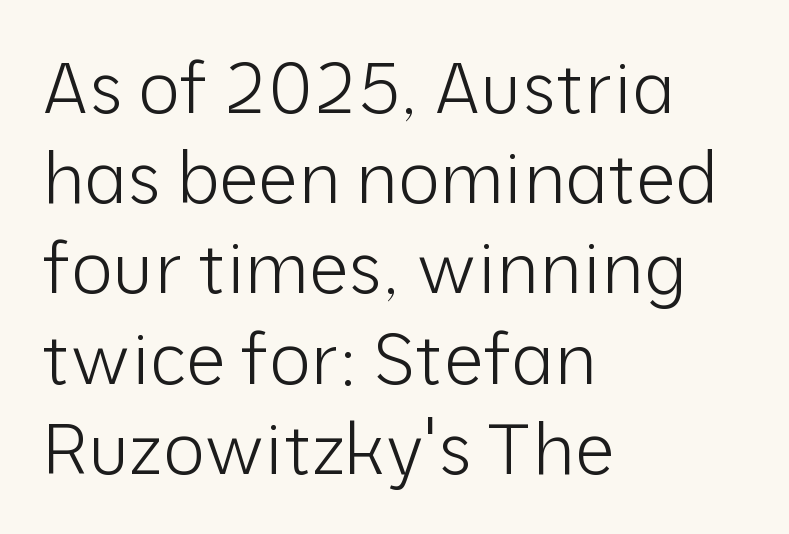
{"serif": "no", "italic": "no", "bold": "no", "weight": "light", "width": "normal", "stroke_contrast": "low", "x_height": "medium", "monospaced": "no", "underline": "no", "align": "left", "line_spacing": "normal", "line_spacing_ratio": 1.27, "letter_spacing": "normal", "letter_spacing_em": 0.0, "glyph_px": 71}
